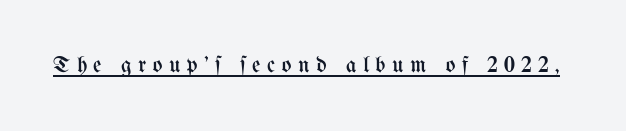
{"italic": "no", "bold": "no", "underline": "yes", "letter_spacing": "wide", "letter_spacing_em": 0.28, "glyph_px": 23}
